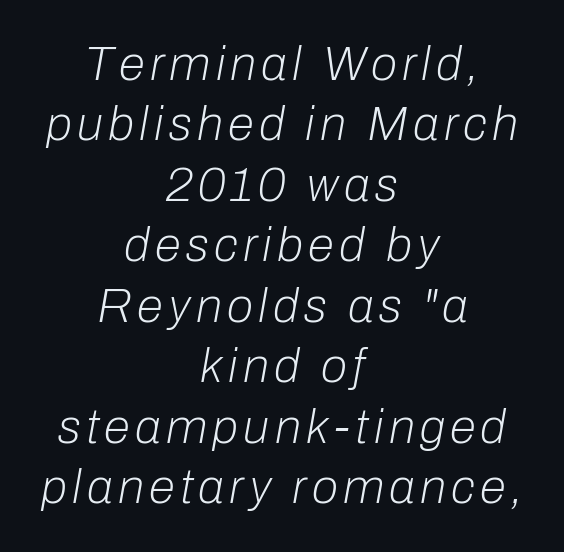
Q: Is the text bold? A: No.
Q: Is the text italic (slanted)? A: Yes, it leans right by about 10 degrees.
Q: Is the text underlined? A: No.
Q: How is the paragraph aligned? A: Centered.
Q: Is the spacing between lines tight, normal or loose? A: Normal.
Q: Width (condensed, normal, or wide)? A: Normal.
Q: Stroke contrast? A: Low.
Q: x-height? A: Medium.
Q: Monospaced? A: No.
